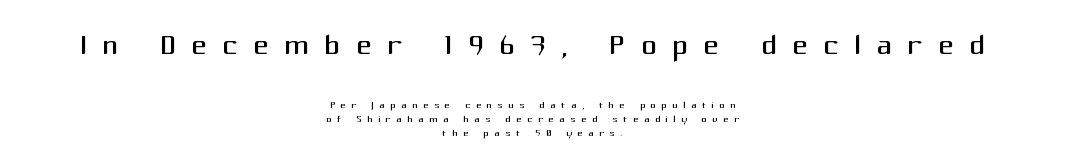
Q: Is the text bold? A: No.
Q: Is the text italic (slanted)? A: No, it is upright.
Q: Is the typeface a serif or a sans-serif typeface? A: Sans-serif.
Q: Is the text underlined? A: No.
Q: How is the paragraph aligned? A: Centered.
Q: Is the spacing between letters normal or unusually wide? A: Unusually wide.
Q: Is the spacing between lines tight, normal or loose? A: Tight.
Q: Which block of text is set in a larger size, the first (top) or the second (bottom)? A: The first (top) one.
Q: Width (condensed, normal, or wide)? A: Normal.
Q: Stroke contrast? A: Medium.
Q: x-height? A: Medium.
Q: Monospaced? A: No.
